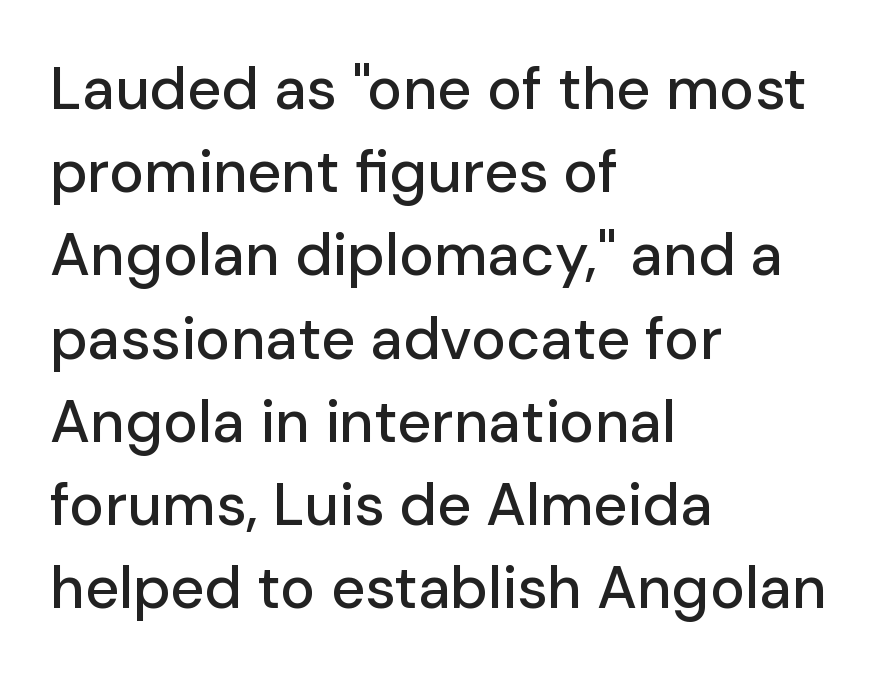
Q: Is the text italic (slanted)? A: No, it is upright.
Q: Is the typeface a serif or a sans-serif typeface? A: Sans-serif.
Q: Is the text underlined? A: No.
Q: How is the paragraph aligned? A: Left-aligned.
Q: Is the spacing between letters normal or unusually wide? A: Normal.
Q: Is the spacing between lines tight, normal or loose? A: Normal.
Q: Width (condensed, normal, or wide)? A: Normal.
Q: Stroke contrast? A: Low.
Q: x-height? A: Medium.
Q: Monospaced? A: No.
